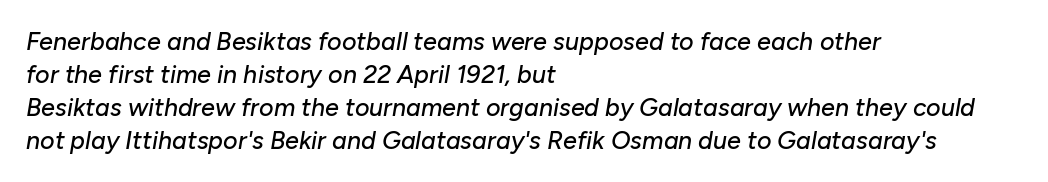
Emphasis-style slanted type is in use. Words float on clear page, feet unadorned. Caption: standard tracking, unaltered. The text block is weighted toward the left margin, trailing off unevenly rightward.
